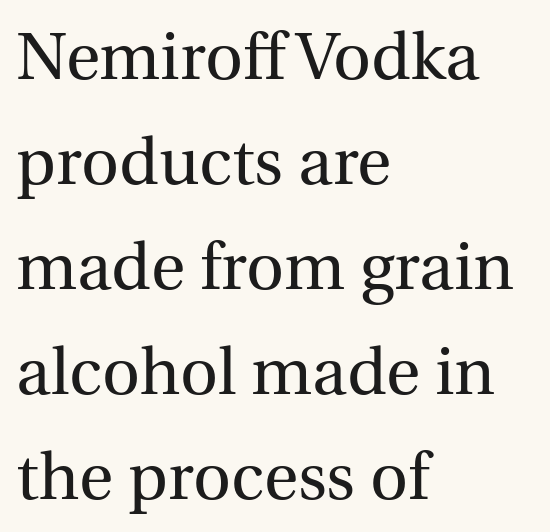
The image shows 66 px regular-weight serif type, upright; set left-aligned, normal line spacing (1.59x), normal letter spacing, not underlined; a medium x-height.
